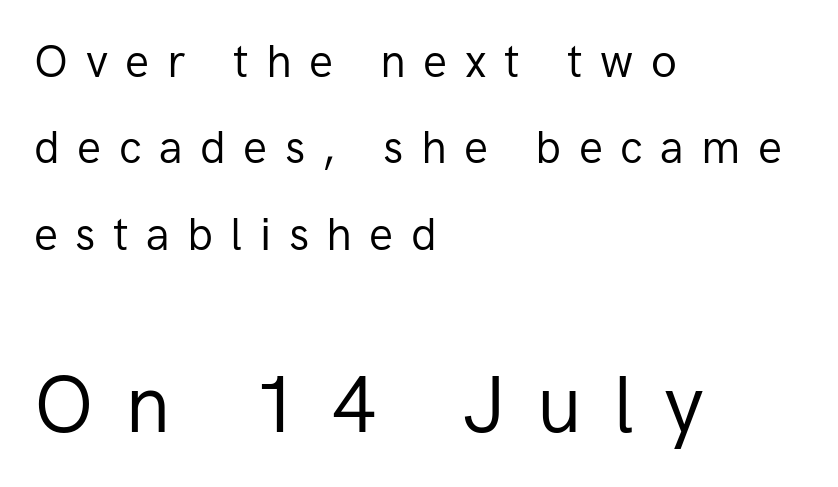
{"serif": "no", "italic": "no", "bold": "no", "weight": "regular", "width": "normal", "stroke_contrast": "low", "x_height": "medium", "monospaced": "no", "underline": "no", "align": "left", "line_spacing": "loose", "line_spacing_ratio": 1.92, "letter_spacing": "wide", "letter_spacing_em": 0.39, "larger_block": "second", "size_ratio": 1.76, "glyph_px": 79}
